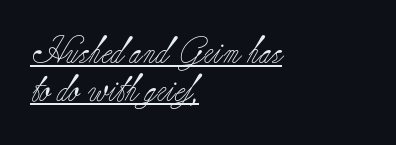
Heft: none added — not bold. Underlining? Definitely there. The ragged edge is on the right, which tells us the setting is flush left. If you measured baseline to baseline, you'd find a middling distance. Nobody touched the tracking dial on this one.
